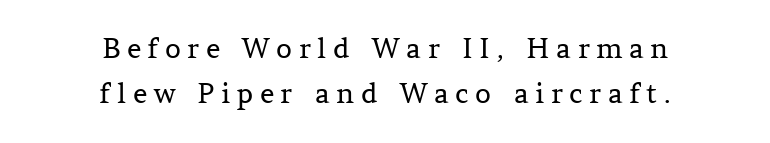
Lines of text with bare space underneath. Does extra space separate the letters? Yes, quite a lot of it. Neither beginnings nor endings align; midpoints do. The letters stand straight up with perfectly vertical stems. Proportional: the letters do not fall into vertical columns. I'd call this a serif setting — the letters wear small feet.
